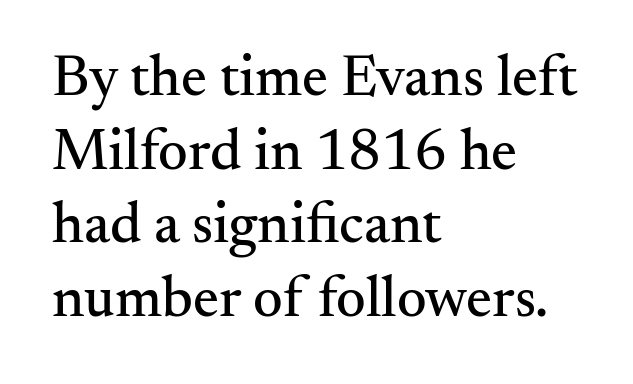
{"serif": "yes", "italic": "no", "width": "normal", "stroke_contrast": "medium", "x_height": "small", "monospaced": "no", "underline": "no", "align": "left", "line_spacing": "normal", "line_spacing_ratio": 1.27, "letter_spacing": "normal", "letter_spacing_em": 0.0, "glyph_px": 58}
